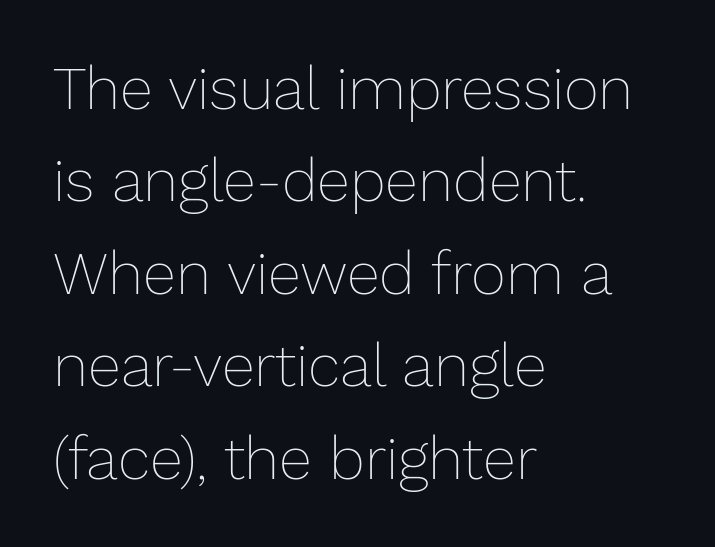
Q: Is the text bold? A: No.
Q: Is the text italic (slanted)? A: No, it is upright.
Q: Is the text underlined? A: No.
Q: How is the paragraph aligned? A: Left-aligned.
Q: Is the spacing between letters normal or unusually wide? A: Normal.
Q: Is the spacing between lines tight, normal or loose? A: Normal.
Q: Width (condensed, normal, or wide)? A: Normal.
Q: Stroke contrast? A: Low.
Q: x-height? A: Medium.
Q: Monospaced? A: No.
